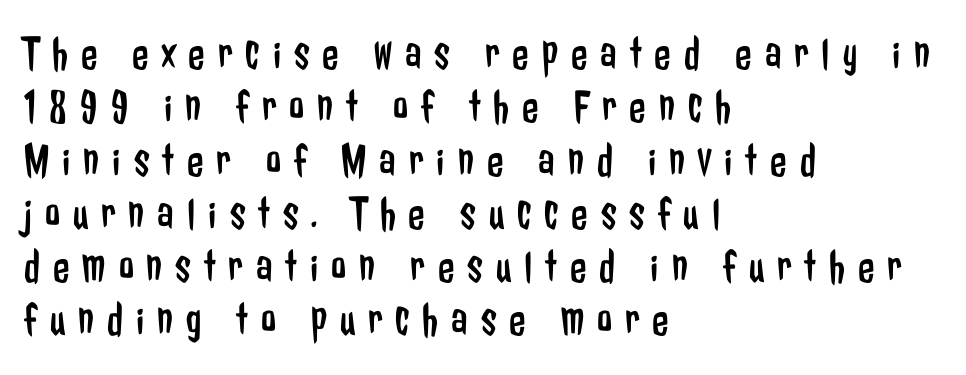
The image shows 48 px regular-weight, condensed sans-serif type, upright; set left-aligned, tight line spacing (1.11x), unusually wide letter spacing (+0.27 em), not underlined; low stroke contrast and a medium x-height.
